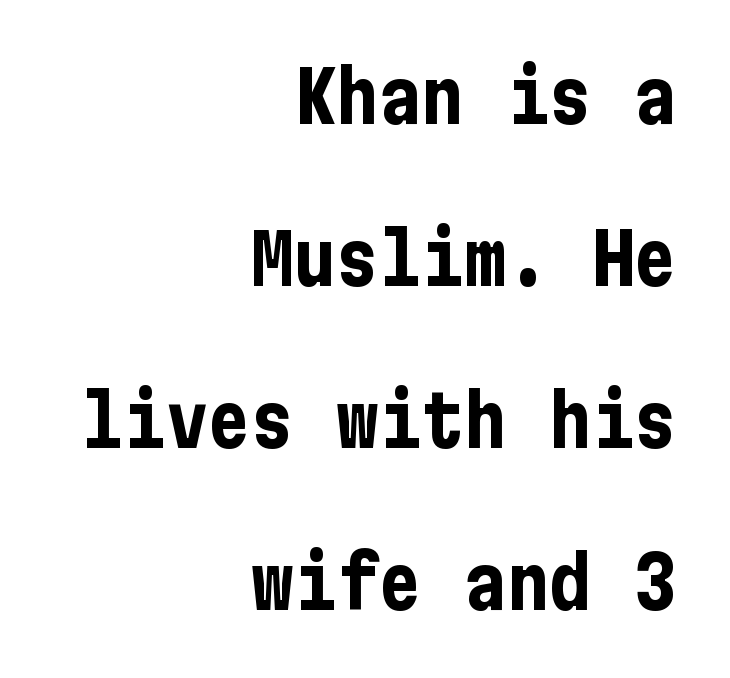
Q: Is the text bold? A: Yes.
Q: Is the text italic (slanted)? A: No, it is upright.
Q: Is the typeface a serif or a sans-serif typeface? A: Sans-serif.
Q: Is the text underlined? A: No.
Q: How is the paragraph aligned? A: Right-aligned.
Q: Is the spacing between letters normal or unusually wide? A: Normal.
Q: Is the spacing between lines tight, normal or loose? A: Loose.
Q: Width (condensed, normal, or wide)? A: Condensed.
Q: Stroke contrast? A: Low.
Q: x-height? A: Medium.
